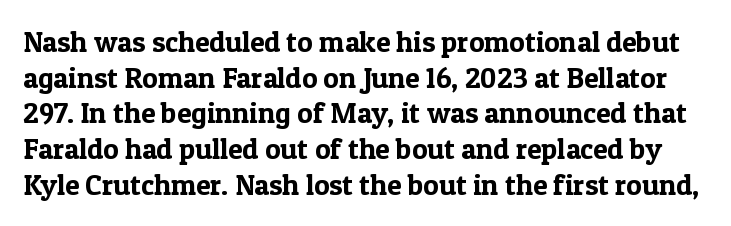
Q: Is the text italic (slanted)? A: No, it is upright.
Q: Is the typeface a serif or a sans-serif typeface? A: Serif.
Q: Is the text underlined? A: No.
Q: Is the spacing between letters normal or unusually wide? A: Normal.
Q: Width (condensed, normal, or wide)? A: Normal.
Q: x-height? A: Medium.
Q: Monospaced? A: No.
